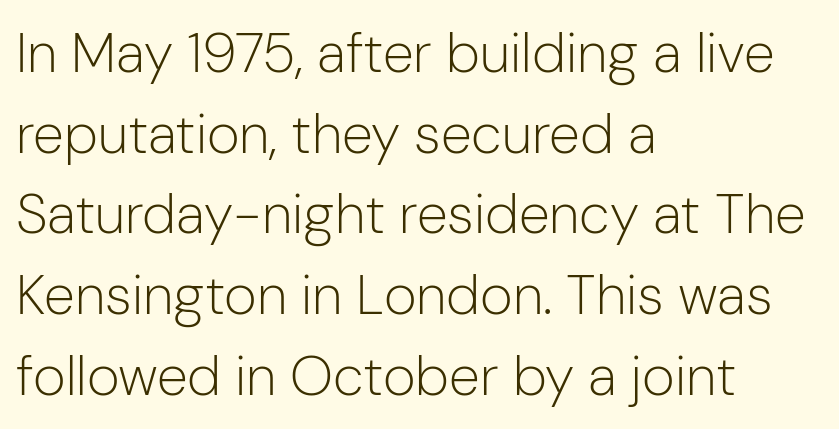
The image shows 56 px light sans-serif type, upright; set left-aligned, normal line spacing (1.44x), normal letter spacing, not underlined; low stroke contrast and a medium x-height.
